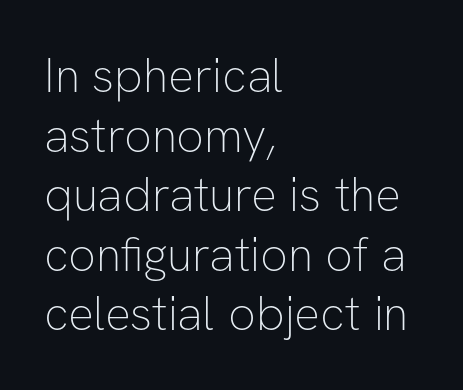
The image shows 48 px thin sans-serif type, upright; set left-aligned, line spacing 1.24x, normal letter spacing, not underlined; low stroke contrast and a medium x-height.
